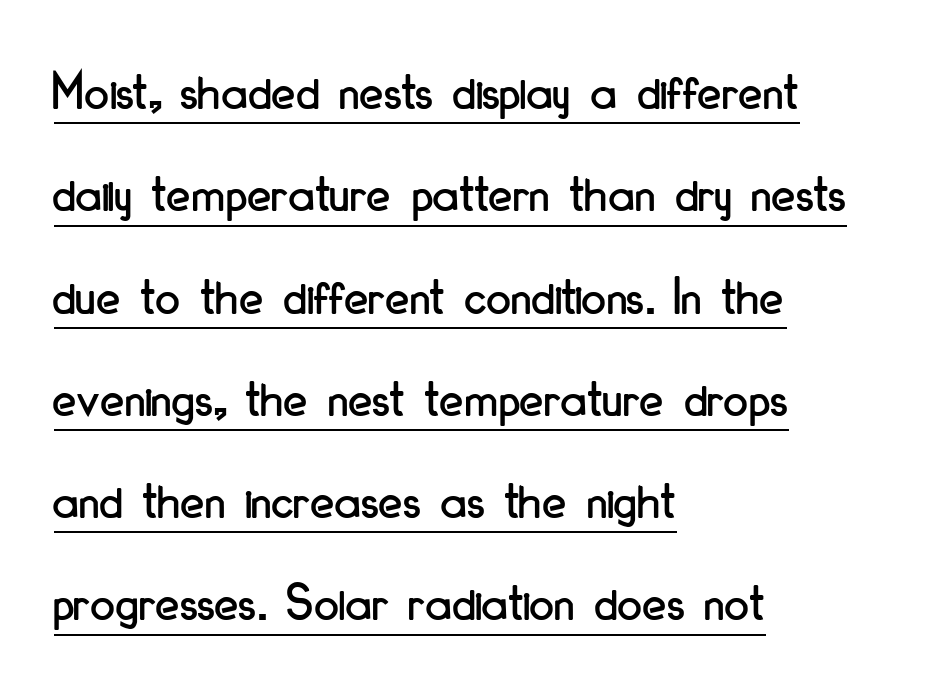
The image shows 55 px condensed sans-serif type, upright; set left-aligned, line spacing 1.86x, normal letter spacing, underlined; low stroke contrast and a small x-height.
